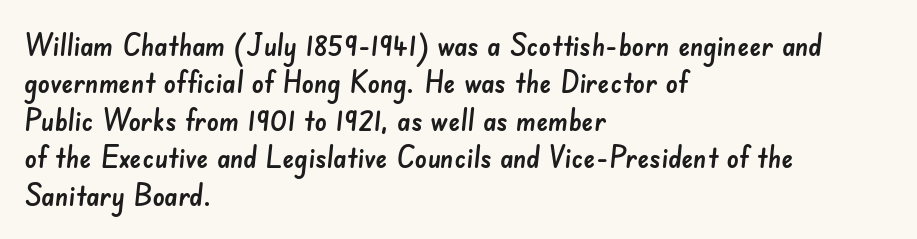
{"serif": "no", "width": "normal", "stroke_contrast": "low", "x_height": "small", "monospaced": "no", "underline": "no", "align": "left", "line_spacing": "normal", "line_spacing_ratio": 1.25, "letter_spacing": "normal", "letter_spacing_em": 0.0, "glyph_px": 30}
